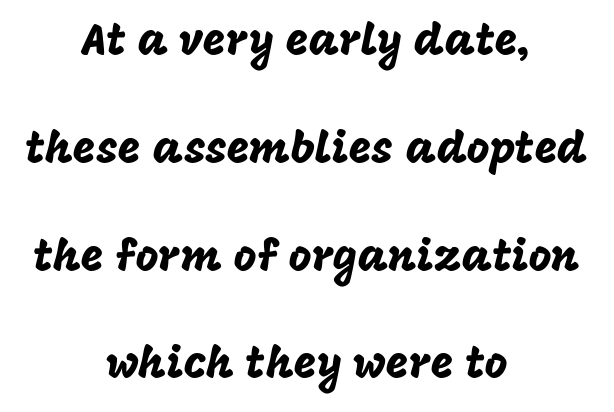
Q: Is the text italic (slanted)? A: Yes.
Q: Is the typeface a serif or a sans-serif typeface? A: Sans-serif.
Q: Is the text underlined? A: No.
Q: How is the paragraph aligned? A: Centered.
Q: Is the spacing between letters normal or unusually wide? A: Normal.
Q: Is the spacing between lines tight, normal or loose? A: Loose.
Q: Width (condensed, normal, or wide)? A: Normal.
Q: Stroke contrast? A: Low.
Q: x-height? A: Large.
Q: Monospaced? A: No.
